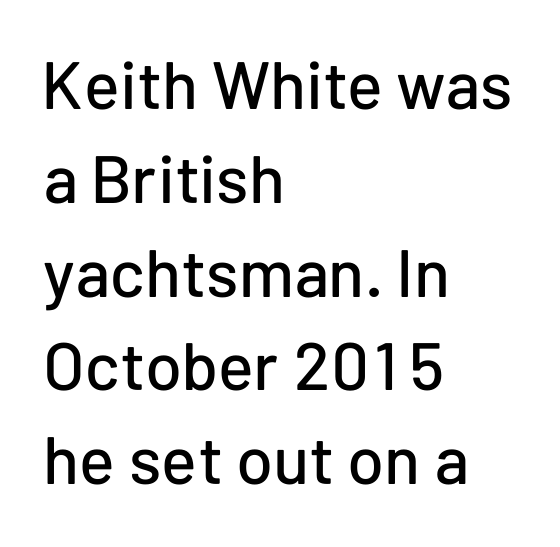
Q: Is the text italic (slanted)? A: No, it is upright.
Q: Is the typeface a serif or a sans-serif typeface? A: Sans-serif.
Q: Is the text underlined? A: No.
Q: How is the paragraph aligned? A: Left-aligned.
Q: Is the spacing between letters normal or unusually wide? A: Normal.
Q: Is the spacing between lines tight, normal or loose? A: Normal.
Q: Width (condensed, normal, or wide)? A: Normal.
Q: Stroke contrast? A: Low.
Q: x-height? A: Medium.
Q: Monospaced? A: No.
